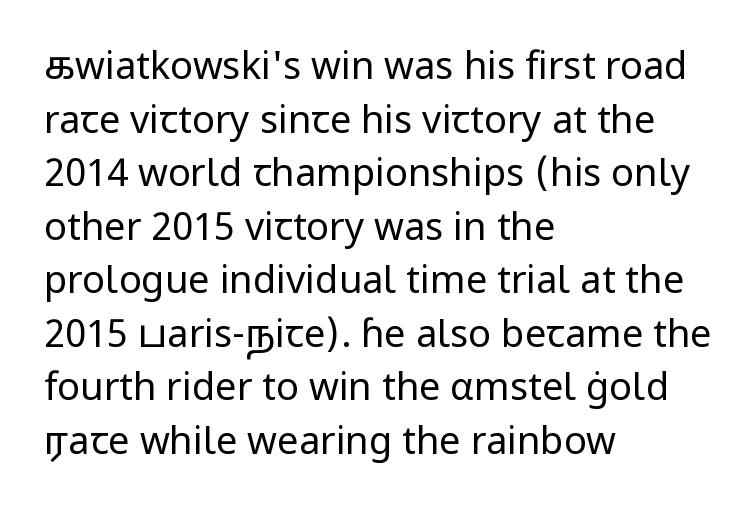
The image shows 38 px regular-weight sans-serif type, upright; set left-aligned, normal line spacing (1.41x), normal letter spacing, not underlined; low stroke contrast and a medium x-height.
